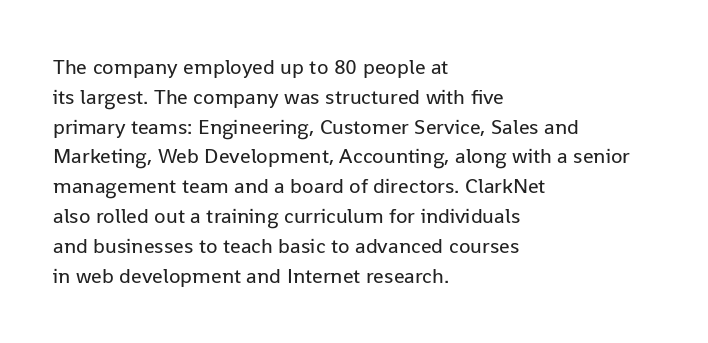
{"italic": "no", "bold": "no", "underline": "no", "align": "left", "line_spacing": "normal", "line_spacing_ratio": 1.42, "letter_spacing": "normal", "letter_spacing_em": 0.0, "glyph_px": 21}
